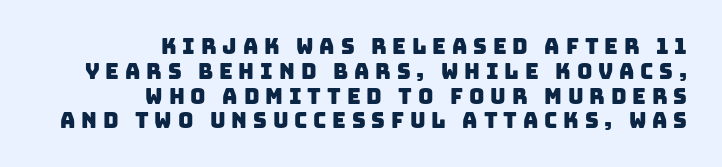
The image shows 21 px text type; set right-aligned, line spacing 1.18x, unusually wide letter spacing (+0.28 em), not underlined.
